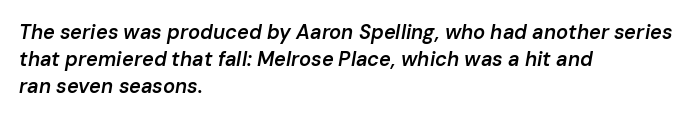
Strokes here are thickened, but only to semibold level. Each row of text sits above clean, open space. Interline gaps are of average width in this sample. Each word holds together tightly as a unit, with standard inter-letter gaps. Posture: slanted.
